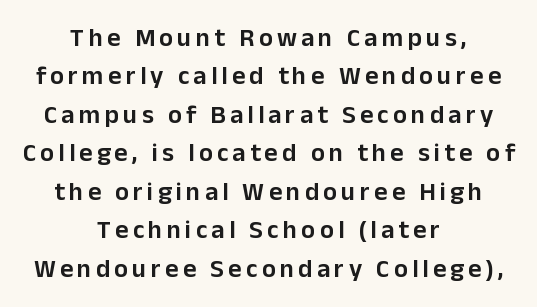
The image shows 26 px text type, upright; set centered, normal line spacing (1.48x), not underlined.
